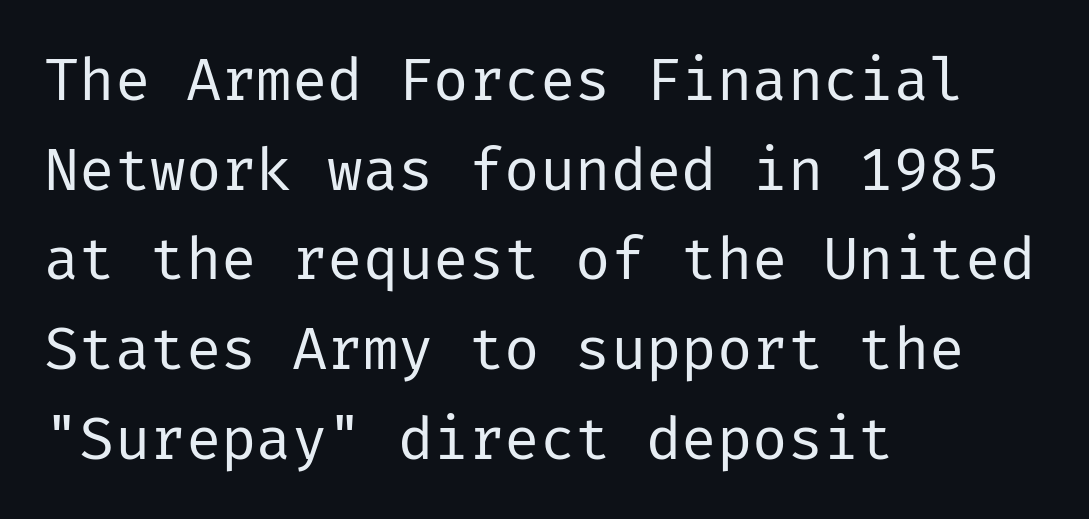
The image shows 59 px regular-weight sans-serif type, upright; set left-aligned, normal line spacing (1.52x), normal letter spacing, not underlined; low stroke contrast and a medium x-height.
